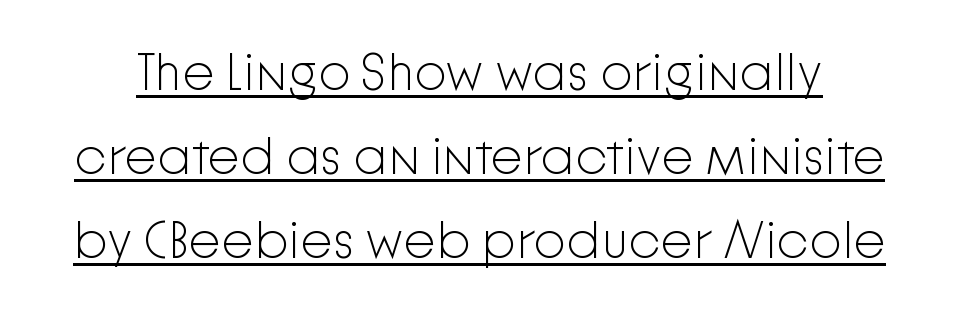
Is this a sans? Yes — the strokes have no serifs. Rendered with straight, roman letterforms. These lines are rendered in a variable-pitch font. Weight: not bold — regular or lighter. Characters follow at the spacing the type designer built in.
